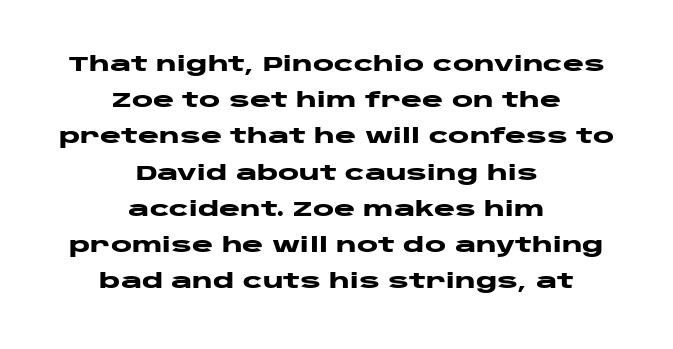
Q: Is the text bold? A: Yes.
Q: Is the text italic (slanted)? A: No, it is upright.
Q: Is the text underlined? A: No.
Q: How is the paragraph aligned? A: Centered.
Q: Is the spacing between letters normal or unusually wide? A: Normal.
